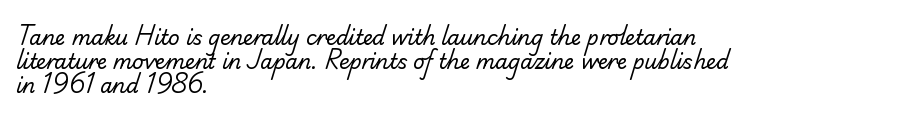
The strokes are not fattened; the text isn't bold. Default kerning and tracking; the words read as compact shapes. One-word summary of the alignment: left. Check under the words: just untouched page.
